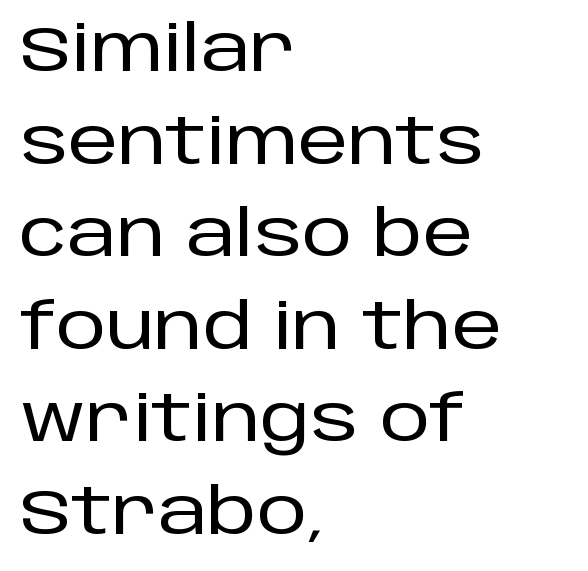
The space beneath each line is pristine and unruled. Look at the bottom of the vertical strokes: they stop flat, with no serifs. The rendering keeps characters at their native spacing. The face used here is proportionally spaced, like ordinary book or web type. The paragraph shown leans on its left margin. This block has exactly the height ordinary leading produces.
